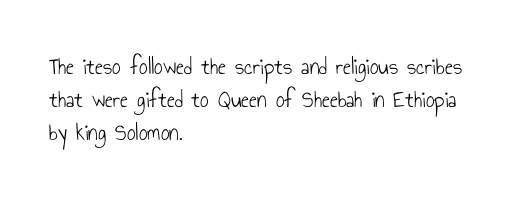
Horizontally, the lines are justified to the leading edge only. A roman cut, with each character standing at attention. The lines sit at an ordinary, default distance from one another. The font sits on the lighter half of the weight spectrum, regular included. Just letters on the line, the space beneath them empty. Standard letterfit; no display-style spreading of the glyphs.
